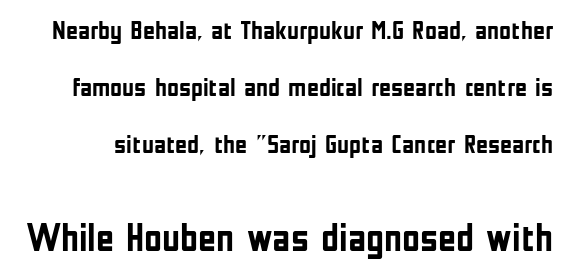
The image shows 39 px semibold, condensed sans-serif type, upright; set loose line spacing (2.2x), normal letter spacing, not underlined; the second (bottom) block is 1.5x larger; low stroke contrast and a medium x-height.
